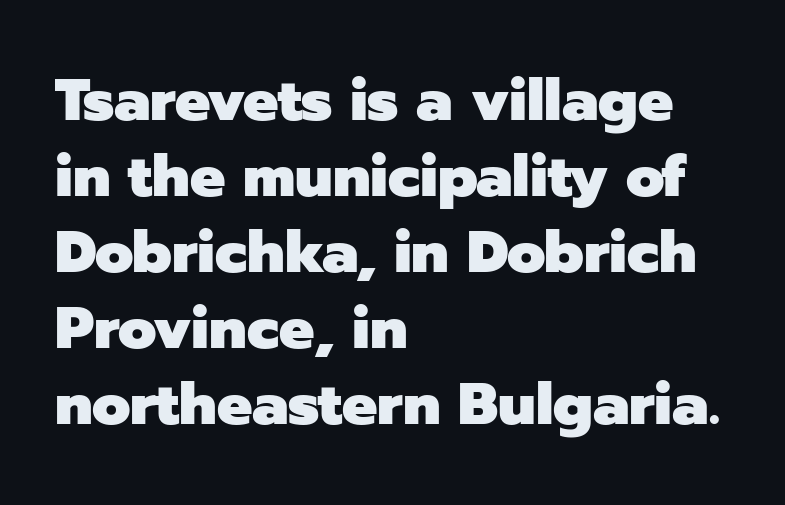
Descender tails drop into unmarked territory. You could call the tracking neutral — neither tight nor loose. A typesetter would call this leading conventional body-copy spacing. The rendering uses natural spacing where letterforms have individual widths. The letters stand upright; this is a roman face.
